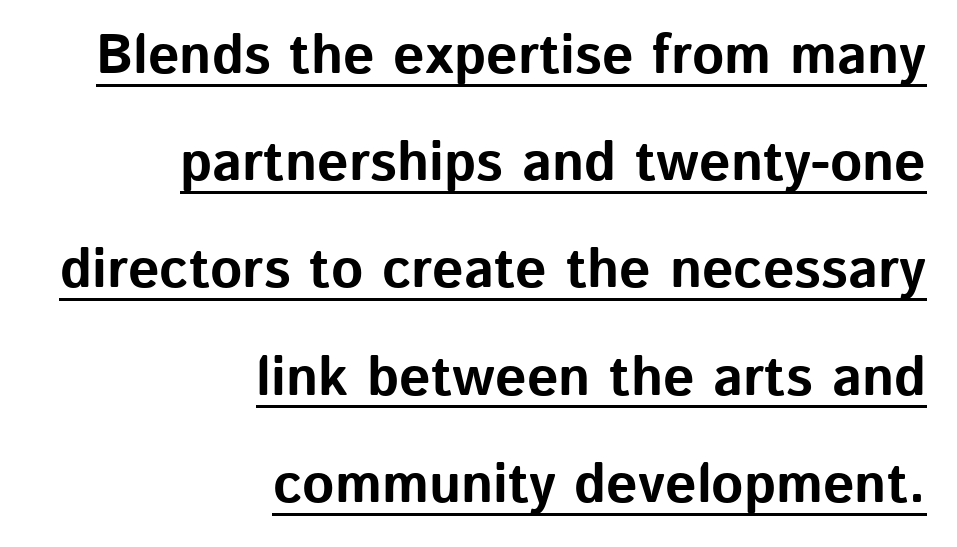
The image shows 55 px bold sans-serif type, upright; set right-aligned, loose line spacing (1.95x), normal letter spacing, underlined; low stroke contrast and a medium x-height.
